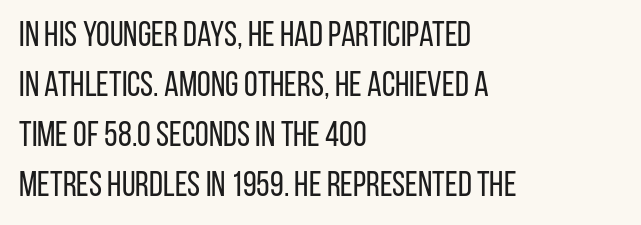
Q: Is the text bold? A: No.
Q: Is the text italic (slanted)? A: No, it is upright.
Q: Is the typeface a serif or a sans-serif typeface? A: Sans-serif.
Q: Is the text underlined? A: No.
Q: How is the paragraph aligned? A: Left-aligned.
Q: Is the spacing between letters normal or unusually wide? A: Normal.
Q: Is the spacing between lines tight, normal or loose? A: Normal.
Q: Width (condensed, normal, or wide)? A: Condensed.
Q: Stroke contrast? A: Low.
Q: x-height? A: Large.
Q: Monospaced? A: No.
